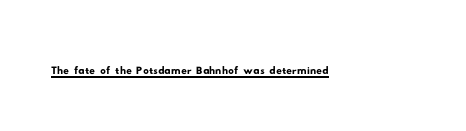
{"serif": "no", "width": "wide", "stroke_contrast": "low", "x_height": "small", "monospaced": "no", "underline": "yes", "letter_spacing": "normal", "letter_spacing_em": 0.0, "glyph_px": 28}
